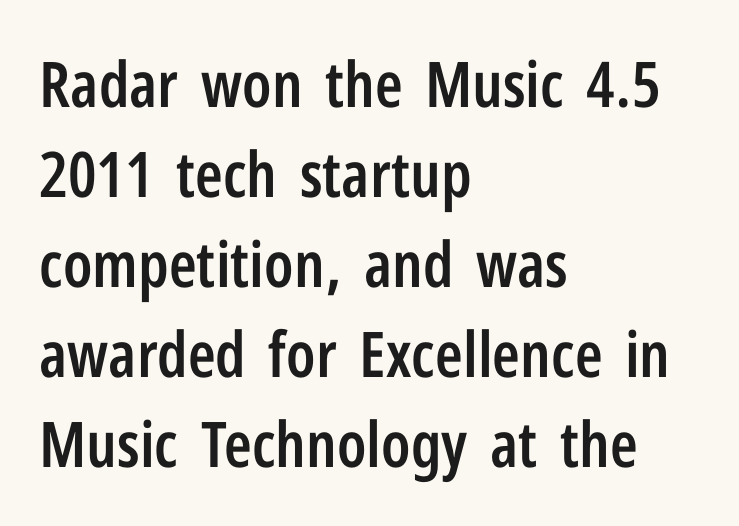
Ascenders rise straight up at ninety degrees. Layout note: lines flush left. The strip under each line holds only bare page. Looks like regular typesetting: each glyph gets only the width it needs.
